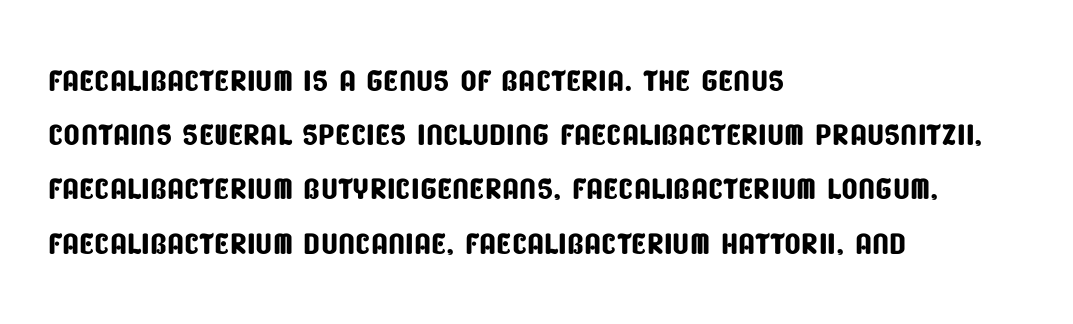
Q: Is the typeface a serif or a sans-serif typeface? A: Sans-serif.
Q: Is the text underlined? A: No.
Q: How is the paragraph aligned? A: Left-aligned.
Q: Is the spacing between letters normal or unusually wide? A: Normal.
Q: Is the spacing between lines tight, normal or loose? A: Normal.
Q: Width (condensed, normal, or wide)? A: Condensed.
Q: Stroke contrast? A: Low.
Q: x-height? A: Large.
Q: Monospaced? A: No.
